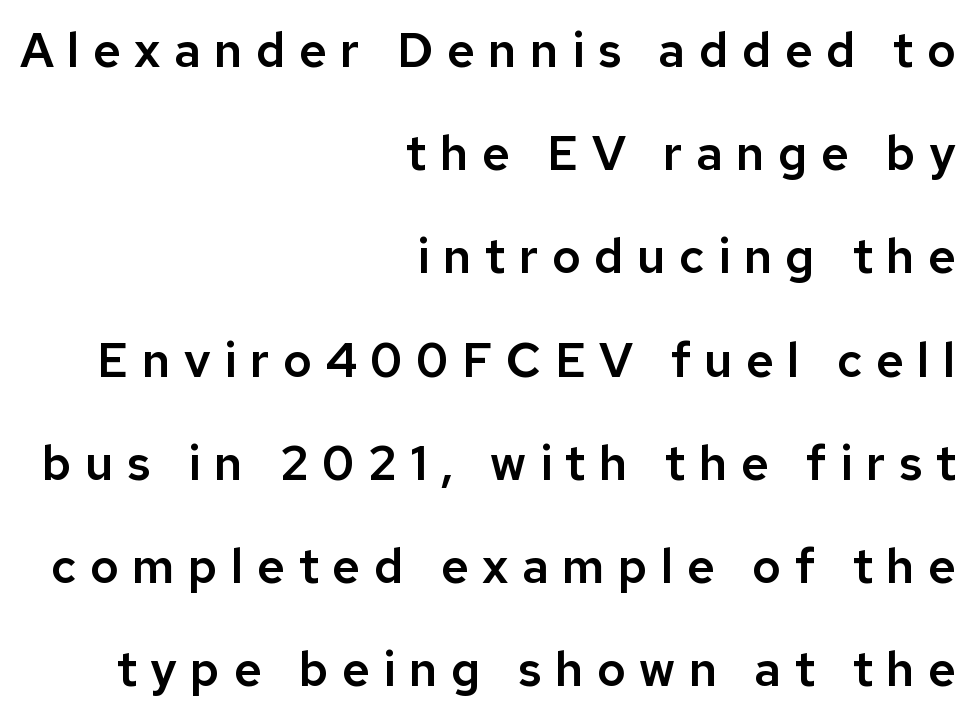
Q: Is the text italic (slanted)? A: No, it is upright.
Q: Is the typeface a serif or a sans-serif typeface? A: Sans-serif.
Q: Is the text underlined? A: No.
Q: How is the paragraph aligned? A: Right-aligned.
Q: Is the spacing between letters normal or unusually wide? A: Unusually wide.
Q: Is the spacing between lines tight, normal or loose? A: Loose.
Q: Width (condensed, normal, or wide)? A: Normal.
Q: Stroke contrast? A: Low.
Q: x-height? A: Medium.
Q: Monospaced? A: No.
